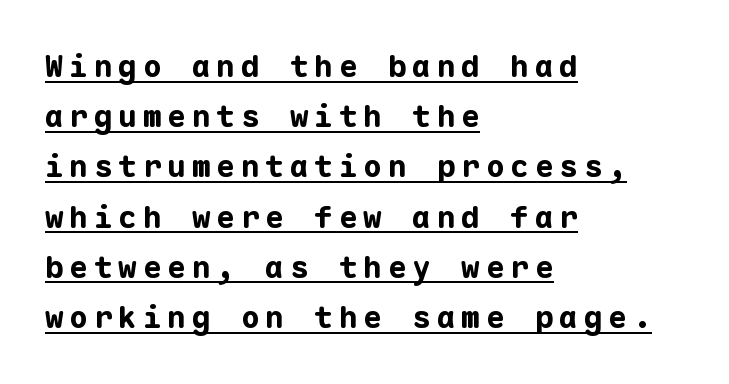
Q: Is the text bold? A: Yes.
Q: Is the text italic (slanted)? A: No, it is upright.
Q: Is the typeface a serif or a sans-serif typeface? A: Sans-serif.
Q: Is the text underlined? A: Yes.
Q: How is the paragraph aligned? A: Left-aligned.
Q: Is the spacing between lines tight, normal or loose? A: Normal.
Q: Width (condensed, normal, or wide)? A: Normal.
Q: Stroke contrast? A: Low.
Q: x-height? A: Medium.
Q: Monospaced? A: Yes.
